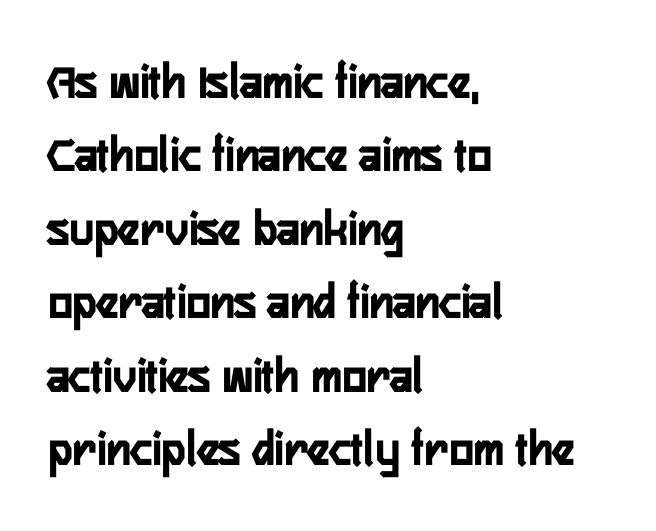
Q: Is the text italic (slanted)? A: No, it is upright.
Q: Is the typeface a serif or a sans-serif typeface? A: Sans-serif.
Q: Is the text underlined? A: No.
Q: How is the paragraph aligned? A: Left-aligned.
Q: Is the spacing between letters normal or unusually wide? A: Normal.
Q: Is the spacing between lines tight, normal or loose? A: Normal.
Q: Width (condensed, normal, or wide)? A: Condensed.
Q: Stroke contrast? A: Low.
Q: x-height? A: Medium.
Q: Monospaced? A: No.
